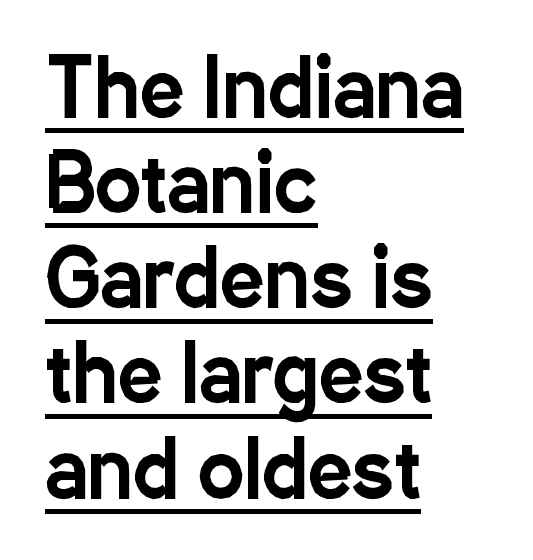
{"serif": "no", "italic": "no", "width": "condensed", "stroke_contrast": "low", "x_height": "medium", "monospaced": "no", "underline": "yes", "align": "left", "line_spacing_ratio": 1.22, "letter_spacing": "normal", "letter_spacing_em": 0.0, "glyph_px": 78}
